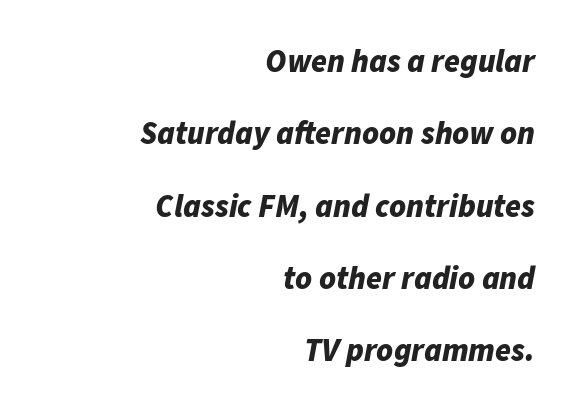
The font's italic variant was chosen for this text. Character widths vary here, with narrow letters taking less room than wide ones. Does the copy run flush right? Yes — the right margin is perfectly even. Any mark beneath the type? The region is blank. Observe the ordinary spacing: letters are neighbours, not strangers.
